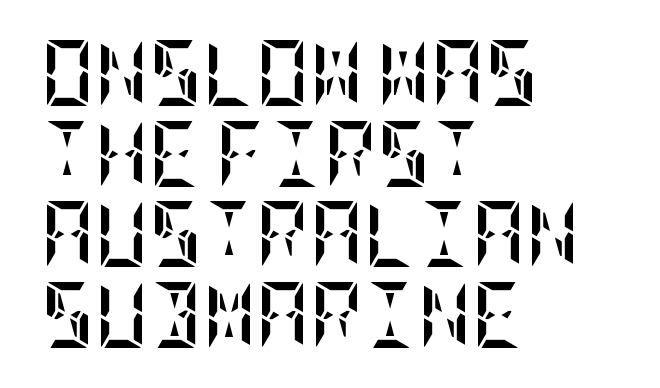
{"italic": "no", "bold": "yes", "weight": "semibold", "width": "condensed", "stroke_contrast": "low", "x_height": "large", "underline": "no", "align": "left", "line_spacing_ratio": 1.22, "letter_spacing": "normal", "letter_spacing_em": 0.0, "glyph_px": 66}
